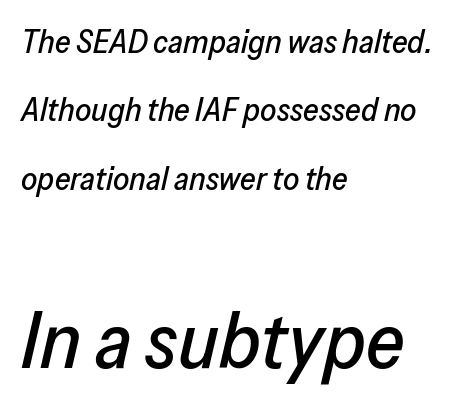
Q: Is the text italic (slanted)? A: Yes, it leans right by about 13 degrees.
Q: Is the text underlined? A: No.
Q: How is the paragraph aligned? A: Left-aligned.
Q: Is the spacing between letters normal or unusually wide? A: Normal.
Q: Is the spacing between lines tight, normal or loose? A: Loose.
Q: Which block of text is set in a larger size, the first (top) or the second (bottom)? A: The second (bottom) one.
Q: Width (condensed, normal, or wide)? A: Normal.
Q: Stroke contrast? A: Low.
Q: x-height? A: Medium.
Q: Monospaced? A: No.
